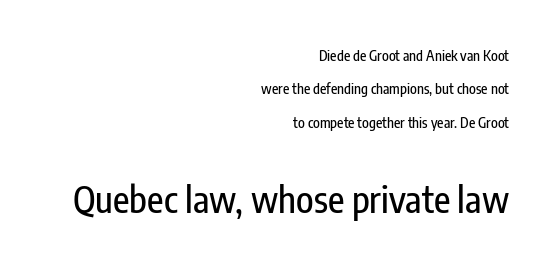
Lines of text with bare space underneath. Is this a fixed-width face? No — the glyphs have proportional, varying widths. The vertical gap from one line to the next is large. Students, note that the glyphs here touch the page at normal intervals.
